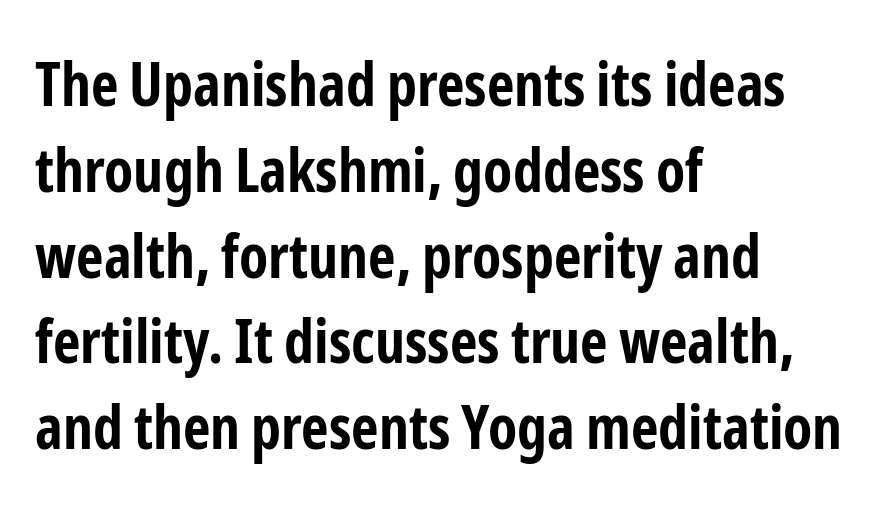
{"serif": "no", "italic": "no", "bold": "yes", "weight": "bold", "width": "condensed", "stroke_contrast": "low", "x_height": "medium", "monospaced": "no", "underline": "no", "align": "left", "line_spacing": "normal", "line_spacing_ratio": 1.43, "letter_spacing": "normal", "letter_spacing_em": 0.0, "glyph_px": 60}
